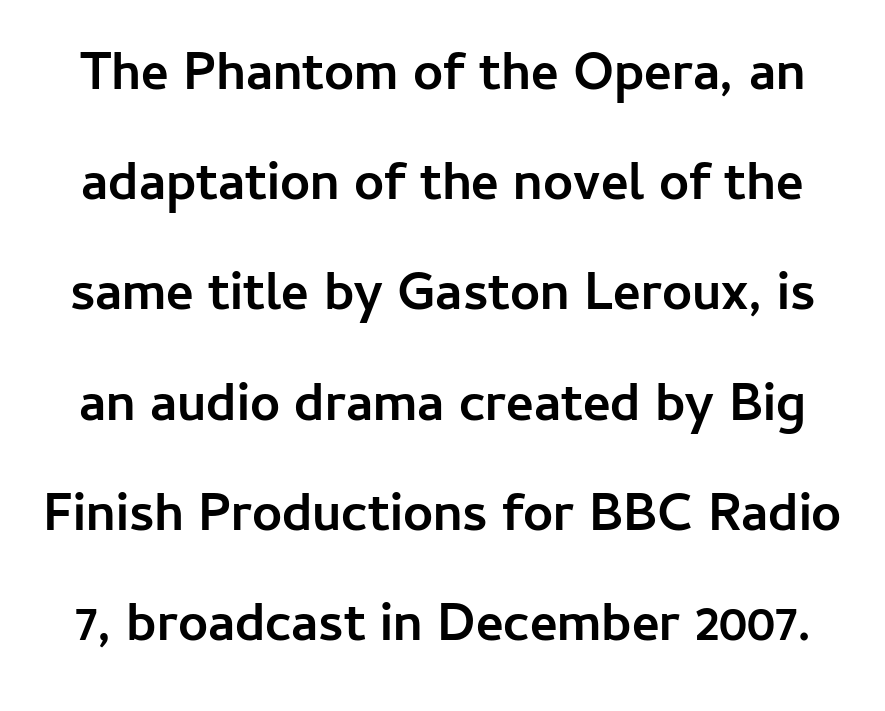
The image shows 53 px semibold sans-serif type, upright; set loose line spacing (2.08x), normal letter spacing, not underlined; low stroke contrast and a medium x-height.
